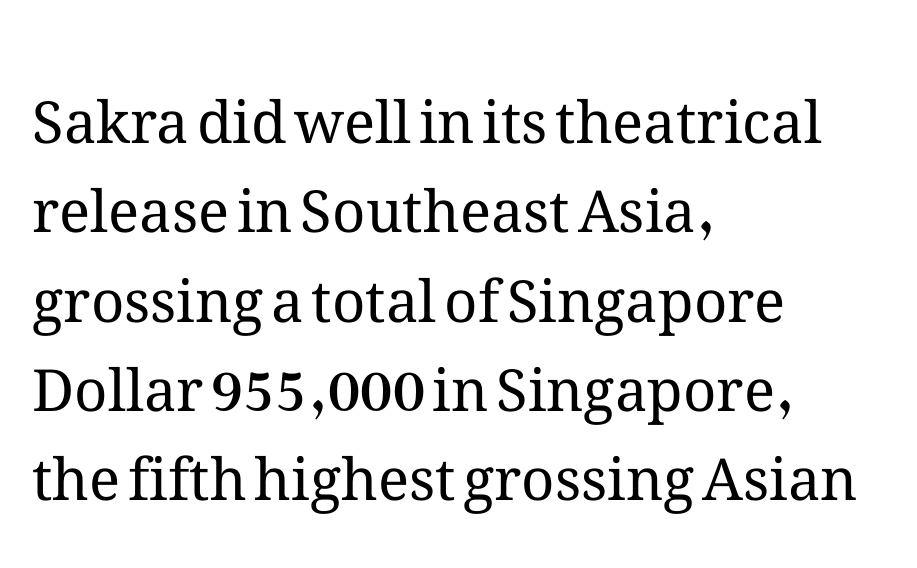
{"italic": "no", "bold": "no", "weight": "regular", "width": "normal", "stroke_contrast": "medium", "x_height": "medium", "monospaced": "no", "underline": "no", "align": "left", "line_spacing": "normal", "line_spacing_ratio": 1.54, "letter_spacing": "normal", "letter_spacing_em": 0.0, "glyph_px": 58}
